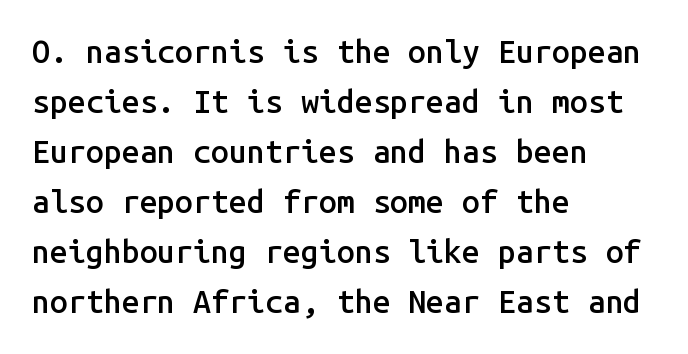
Q: Is the text bold? A: Semi-bold.
Q: Is the text italic (slanted)? A: No, it is upright.
Q: Is the typeface a serif or a sans-serif typeface? A: Sans-serif.
Q: Is the text underlined? A: No.
Q: How is the paragraph aligned? A: Left-aligned.
Q: Is the spacing between letters normal or unusually wide? A: Normal.
Q: Is the spacing between lines tight, normal or loose? A: Normal.
Q: Width (condensed, normal, or wide)? A: Normal.
Q: Stroke contrast? A: Low.
Q: x-height? A: Medium.
Q: Monospaced? A: Yes.
